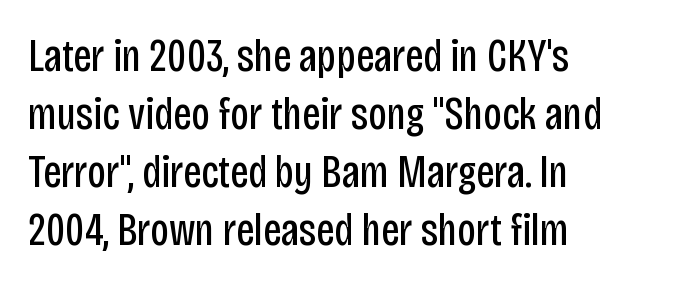
Plain, unruled lines of type. No heavy texture on the line: the type isn't bold. Line spacing here is normal. The axis of the letterforms is exactly vertical. The letters advance in unequal steps, a hallmark of proportional type.
